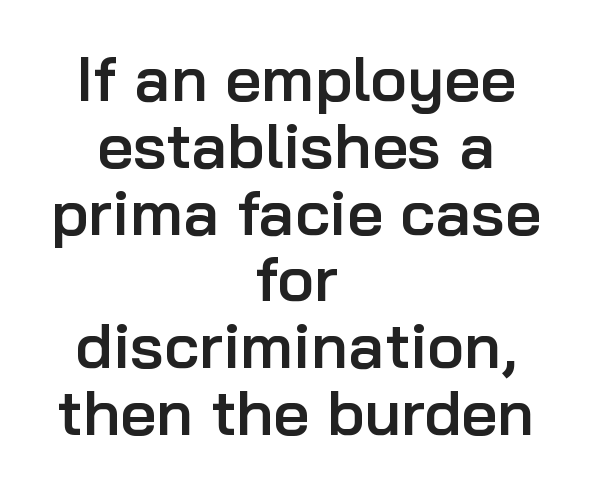
The image shows 63 px semibold sans-serif type, upright; set centered, tight line spacing (1.06x), normal letter spacing, not underlined; low stroke contrast and a medium x-height.
